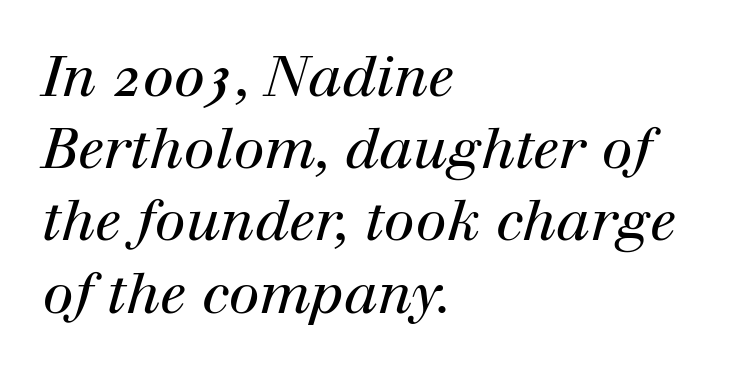
Q: Is the text bold? A: No.
Q: Is the text italic (slanted)? A: Yes, it leans right by about 12 degrees.
Q: Is the typeface a serif or a sans-serif typeface? A: Serif.
Q: Is the text underlined? A: No.
Q: How is the paragraph aligned? A: Left-aligned.
Q: Is the spacing between letters normal or unusually wide? A: Normal.
Q: Is the spacing between lines tight, normal or loose? A: Normal.
Q: Width (condensed, normal, or wide)? A: Normal.
Q: Stroke contrast? A: High.
Q: x-height? A: Medium.
Q: Monospaced? A: No.
